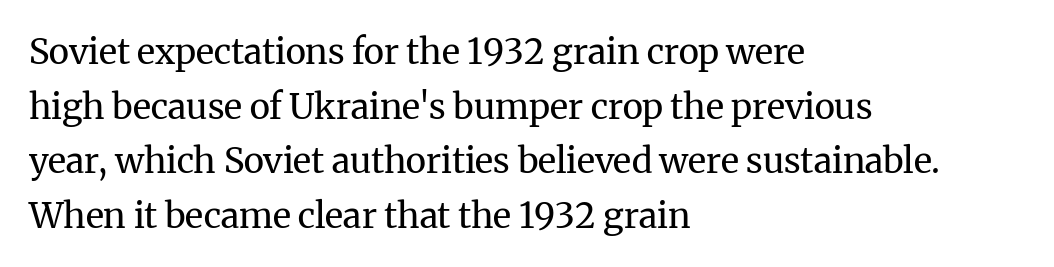
Q: Is the text bold? A: No.
Q: Is the text italic (slanted)? A: No, it is upright.
Q: Is the typeface a serif or a sans-serif typeface? A: Serif.
Q: Is the text underlined? A: No.
Q: How is the paragraph aligned? A: Left-aligned.
Q: Is the spacing between letters normal or unusually wide? A: Normal.
Q: Is the spacing between lines tight, normal or loose? A: Normal.
Q: Width (condensed, normal, or wide)? A: Normal.
Q: Stroke contrast? A: Medium.
Q: x-height? A: Medium.
Q: Monospaced? A: No.
